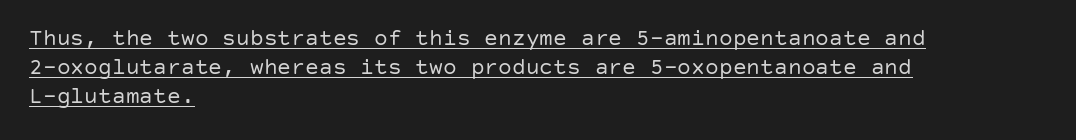
The image shows 23 px text type, upright; set left-aligned, normal line spacing (1.26x), normal letter spacing, underlined.
